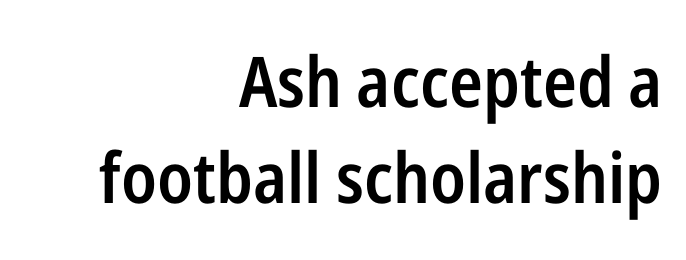
{"serif": "no", "italic": "no", "bold": "semi", "weight": "semibold", "width": "condensed", "stroke_contrast": "low", "x_height": "medium", "monospaced": "no", "underline": "no", "align": "right", "line_spacing": "normal", "line_spacing_ratio": 1.37, "letter_spacing": "normal", "letter_spacing_em": 0.0, "glyph_px": 70}
